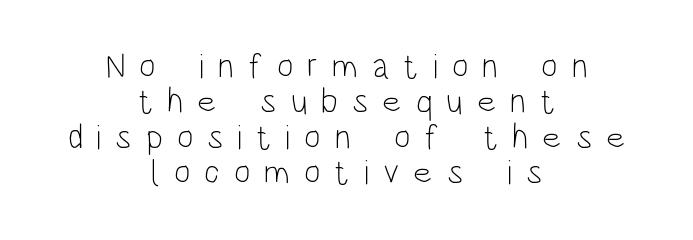
The image shows 35 px light, condensed sans-serif type, upright; set centered, tight line spacing (1.01x), unusually wide letter spacing (+0.4 em), not underlined; low stroke contrast and a large x-height.
